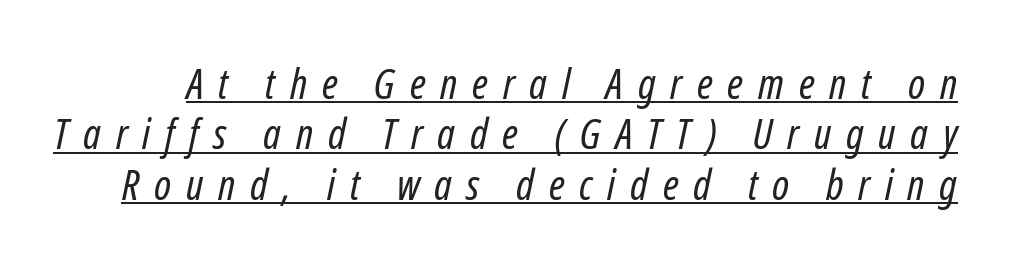
Q: Is the text bold? A: No.
Q: Is the text italic (slanted)? A: Yes, it leans right by about 12 degrees.
Q: Is the text underlined? A: Yes.
Q: Is the spacing between letters normal or unusually wide? A: Unusually wide.
Q: Width (condensed, normal, or wide)? A: Condensed.
Q: Stroke contrast? A: Low.
Q: x-height? A: Medium.
Q: Monospaced? A: No.
